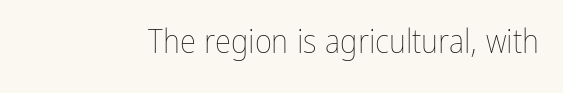
Is this a fixed-width face? No — the glyphs have proportional, varying widths. Upright lettering throughout. Is the type heavy? It reads as light-to-regular instead. Letter spacing: default. The space directly below the letters is spotless.
